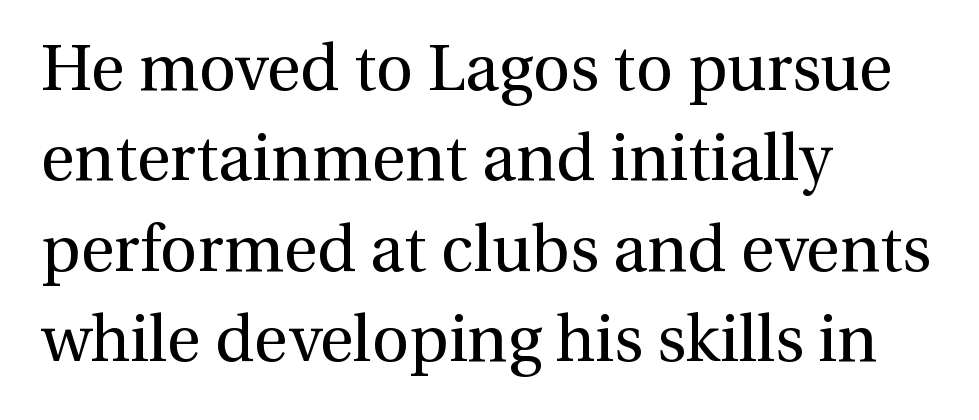
Q: Is the text bold? A: No.
Q: Is the text italic (slanted)? A: No, it is upright.
Q: Is the typeface a serif or a sans-serif typeface? A: Serif.
Q: Is the text underlined? A: No.
Q: How is the paragraph aligned? A: Left-aligned.
Q: Is the spacing between letters normal or unusually wide? A: Normal.
Q: Is the spacing between lines tight, normal or loose? A: Normal.
Q: Width (condensed, normal, or wide)? A: Normal.
Q: Stroke contrast? A: Medium.
Q: x-height? A: Medium.
Q: Monospaced? A: No.
